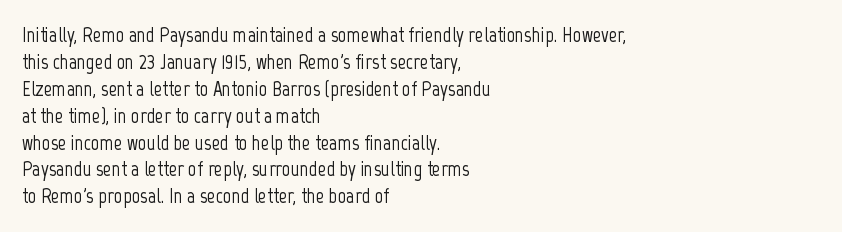
No word sits above an underline. Rendered with straight, roman letterforms. A typesetter would call this leading conventional body-copy spacing. Nothing unusual about the tracking: characters are spaced as the font intends. Line starts are locked; line ends wander.
